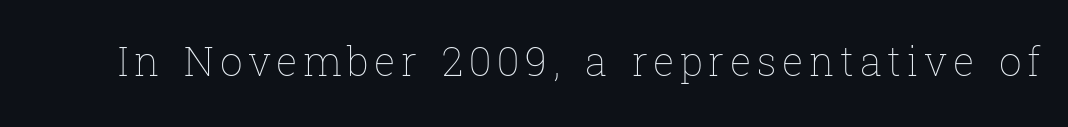
Q: Is the text bold? A: No.
Q: Is the text italic (slanted)? A: No, it is upright.
Q: Is the text underlined? A: No.
Q: Width (condensed, normal, or wide)? A: Normal.
Q: Stroke contrast? A: Low.
Q: x-height? A: Medium.
Q: Monospaced? A: No.
